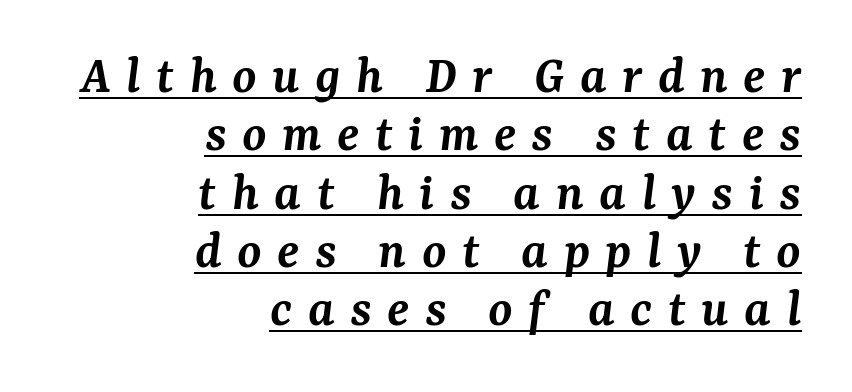
{"serif": "yes", "italic": "yes", "lean": "right", "slant_degrees": 7, "bold": "semi", "weight": "semibold", "width": "normal", "stroke_contrast": "medium", "x_height": "medium", "monospaced": "no", "underline": "yes", "align": "right", "line_spacing": "tight", "line_spacing_ratio": 1.06, "letter_spacing": "wide", "letter_spacing_em": 0.28, "glyph_px": 55}
